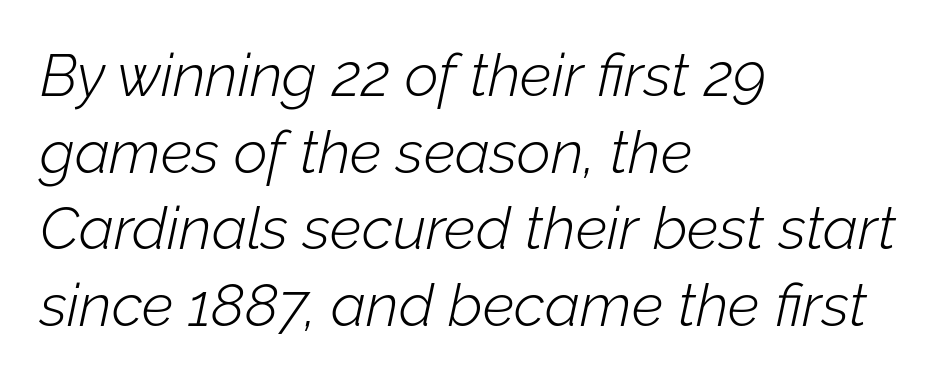
{"italic": "yes", "lean": "right", "slant_degrees": 12, "bold": "no", "weight": "light", "width": "normal", "stroke_contrast": "low", "x_height": "medium", "monospaced": "no", "underline": "no", "align": "left", "line_spacing": "normal", "line_spacing_ratio": 1.3, "letter_spacing": "normal", "letter_spacing_em": 0.0, "glyph_px": 59}
